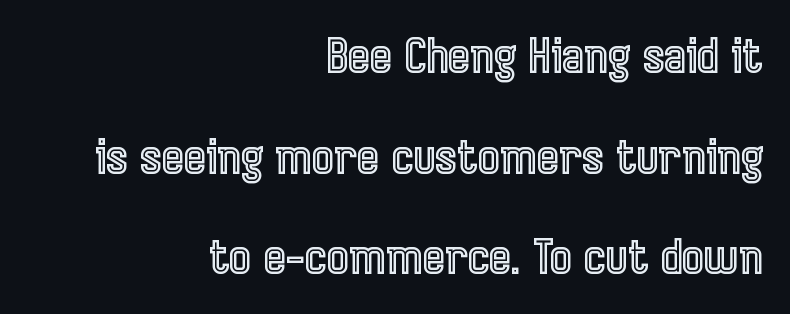
Is the block centered? No — it sits flush against the right margin. Spacing verdict: proportional, widths tailored to each character. How would I describe the line gaps? Wide and relaxed. Nothing unusual about the tracking: characters are spaced as the font intends. Is there any slant? The stems are plumb. Underline: absent.
